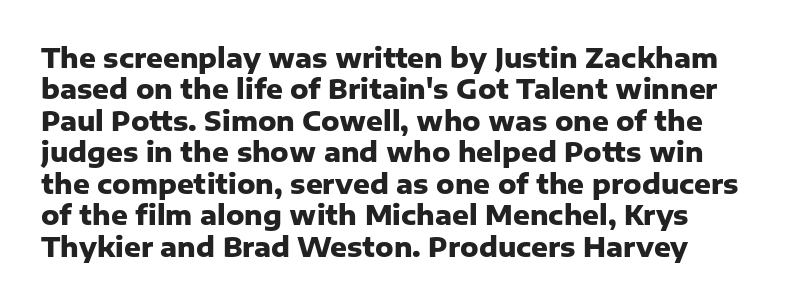
Underlining? Definitely not there. Italic: no, the glyphs are upright roman. Is the type bold? Yes — the strokes are clearly thick and heavy. You could call the tracking neutral — neither tight nor loose.
